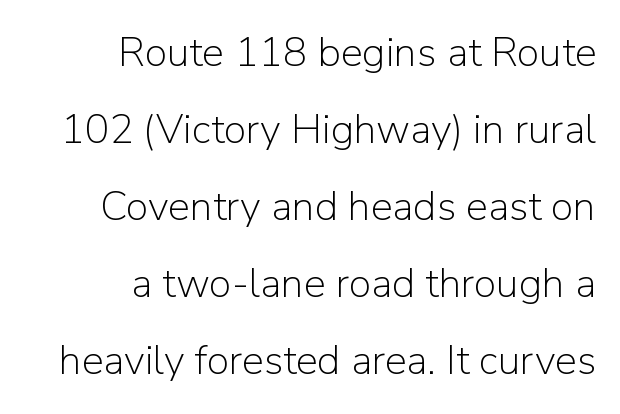
The text was rendered using a sans face with plain stroke endings. One-word summary of the alignment: right. Nobody touched the tracking dial on this one. Weight: not bold — regular or lighter. Style check: upright. The rendering uses natural spacing where letterforms have individual widths.
